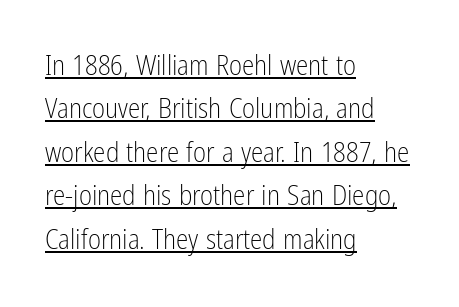
Horizontally, the lines are justified to the leading edge only. Observe the ordinary spacing: letters are neighbours, not strangers. Stroke terminals: plain, sans-serif. Weight: regular or lighter. A roman cut, with each character standing at attention.
